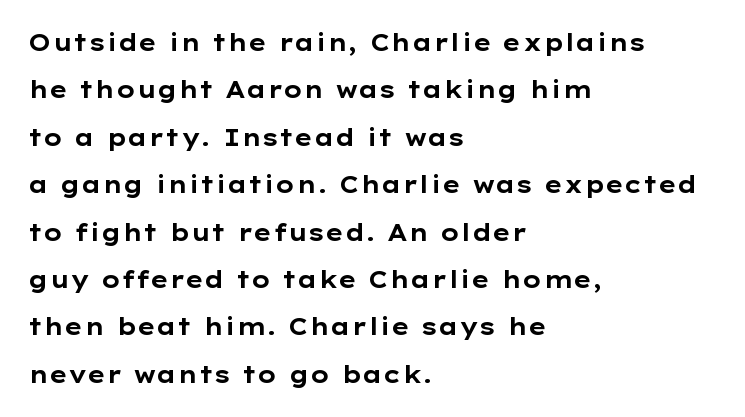
Q: Is the text bold? A: Yes.
Q: Is the text italic (slanted)? A: No, it is upright.
Q: Is the text underlined? A: No.
Q: How is the paragraph aligned? A: Left-aligned.
Q: Is the spacing between letters normal or unusually wide? A: Normal.
Q: Is the spacing between lines tight, normal or loose? A: Loose.
